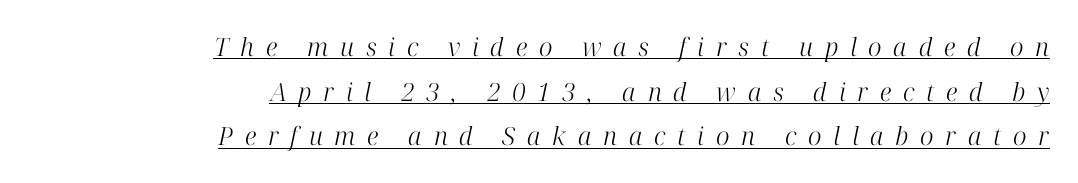
{"italic": "yes", "lean": "right", "slant_degrees": 12, "bold": "no", "underline": "yes", "align": "right", "line_spacing_ratio": 1.79, "letter_spacing": "wide", "letter_spacing_em": 0.47, "glyph_px": 25}
